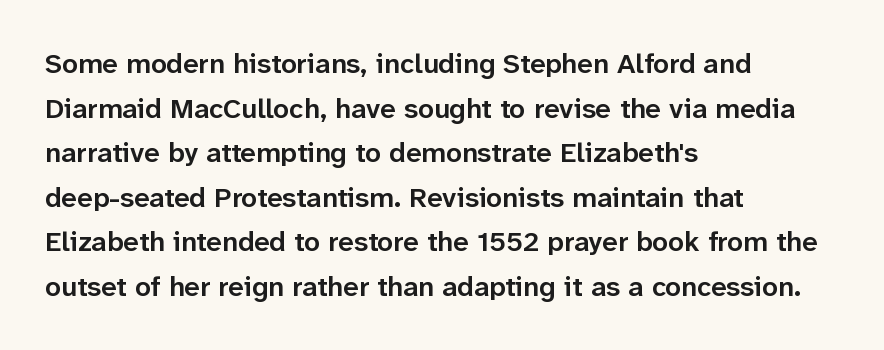
The image shows 28 px semibold sans-serif type, upright; set left-aligned, normal line spacing (1.59x), normal letter spacing, not underlined; low stroke contrast and a medium x-height.
